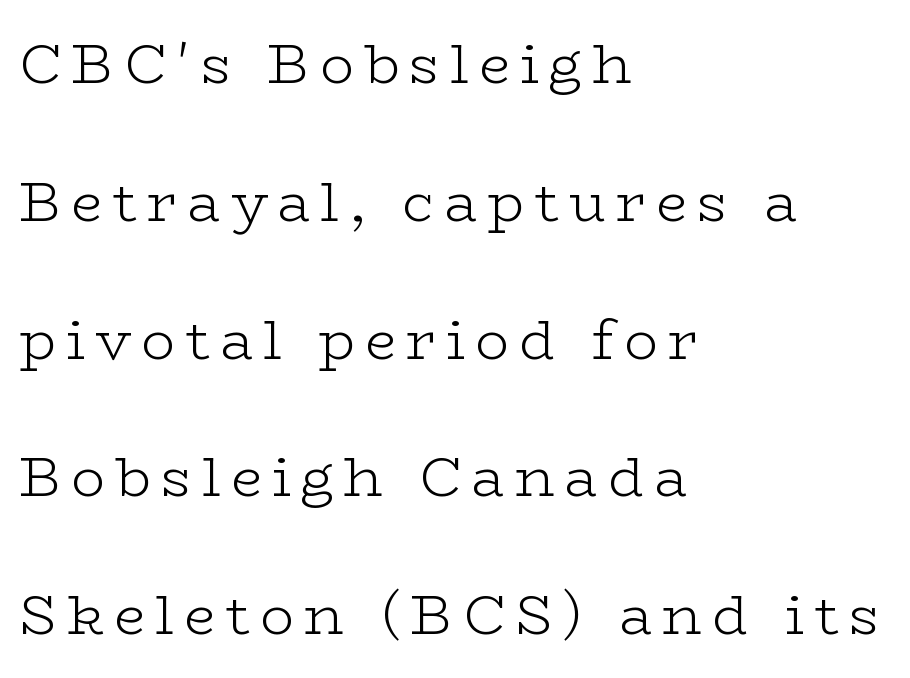
{"serif": "yes", "italic": "no", "bold": "no", "weight": "light", "width": "wide", "stroke_contrast": "low", "x_height": "medium", "monospaced": "no", "underline": "no", "align": "left", "line_spacing": "loose", "line_spacing_ratio": 2.46, "glyph_px": 56}
